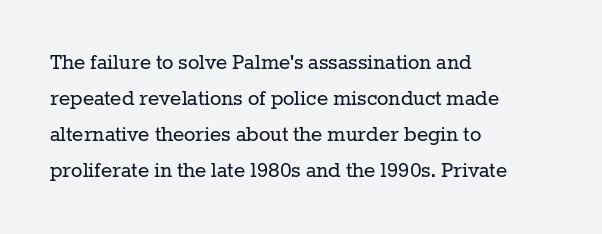
Q: Is the text bold? A: No.
Q: Is the text italic (slanted)? A: No, it is upright.
Q: Is the text underlined? A: No.
Q: How is the paragraph aligned? A: Left-aligned.
Q: Is the spacing between letters normal or unusually wide? A: Normal.
Q: Is the spacing between lines tight, normal or loose? A: Normal.
